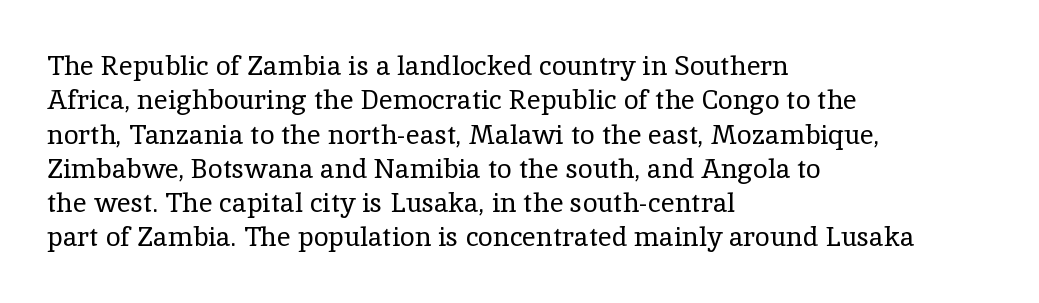
{"italic": "no", "bold": "no", "underline": "no", "align": "left", "line_spacing": "normal", "line_spacing_ratio": 1.27, "letter_spacing": "normal", "letter_spacing_em": 0.0, "glyph_px": 27}
